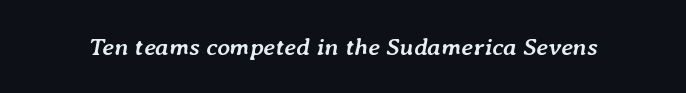
Q: Is the text bold? A: Yes.
Q: Is the text italic (slanted)? A: Yes, it leans right by about 7 degrees.
Q: Is the text underlined? A: No.
Q: Is the spacing between letters normal or unusually wide? A: Normal.
